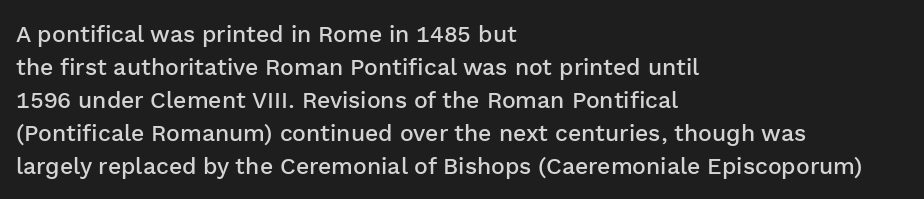
Q: Is the text bold? A: Semi-bold.
Q: Is the text italic (slanted)? A: No, it is upright.
Q: Is the text underlined? A: No.
Q: How is the paragraph aligned? A: Left-aligned.
Q: Is the spacing between letters normal or unusually wide? A: Normal.
Q: Is the spacing between lines tight, normal or loose? A: Normal.
